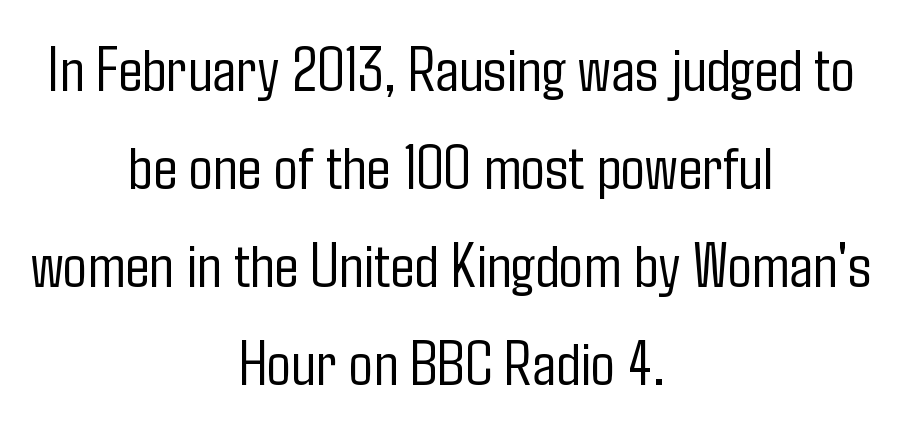
The image shows 64 px light, condensed sans-serif type, upright; set centered, normal line spacing (1.53x), normal letter spacing, not underlined; low stroke contrast and a medium x-height.
